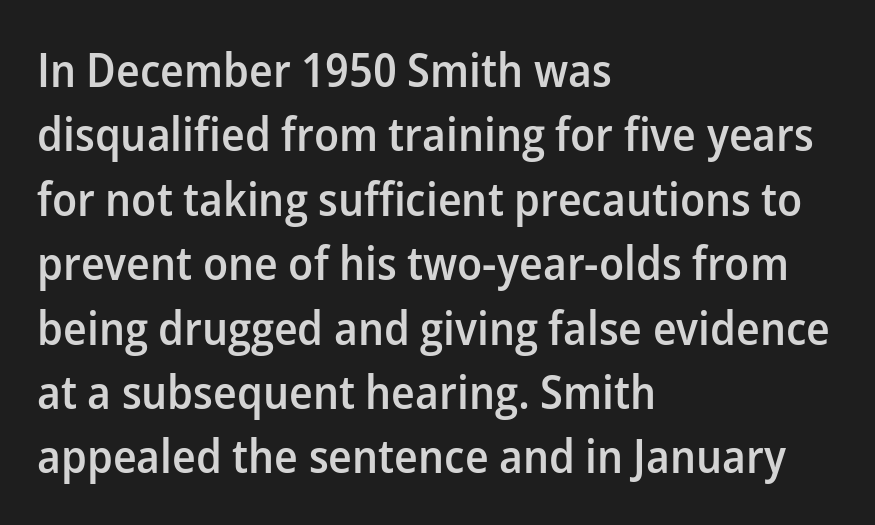
The image shows 47 px semibold sans-serif type, upright; set left-aligned, normal line spacing (1.37x), normal letter spacing, not underlined; low stroke contrast and a medium x-height.
